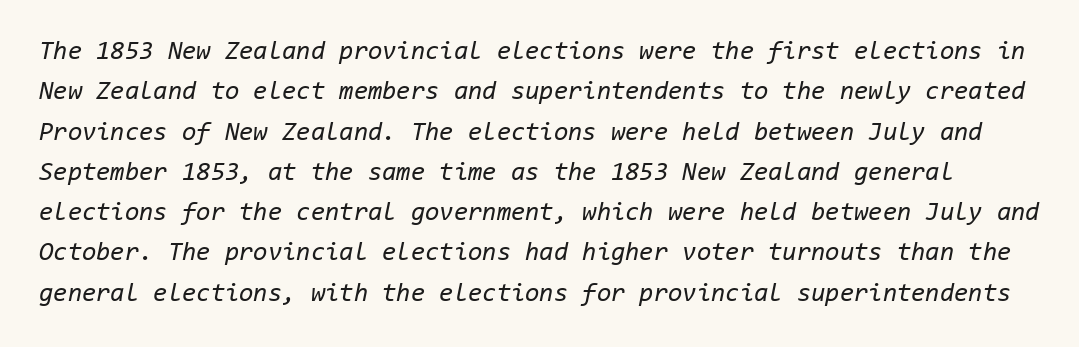
Q: Is the text bold? A: No.
Q: Is the text italic (slanted)? A: Yes, it leans right by about 11 degrees.
Q: Is the text underlined? A: No.
Q: Is the spacing between letters normal or unusually wide? A: Normal.
Q: Is the spacing between lines tight, normal or loose? A: Normal.
